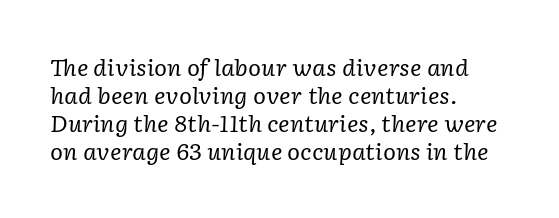
Q: Is the text bold? A: No.
Q: Is the text italic (slanted)? A: Yes, it leans right by about 2 degrees.
Q: Is the text underlined? A: No.
Q: How is the paragraph aligned? A: Left-aligned.
Q: Is the spacing between letters normal or unusually wide? A: Normal.
Q: Is the spacing between lines tight, normal or loose? A: Normal.
